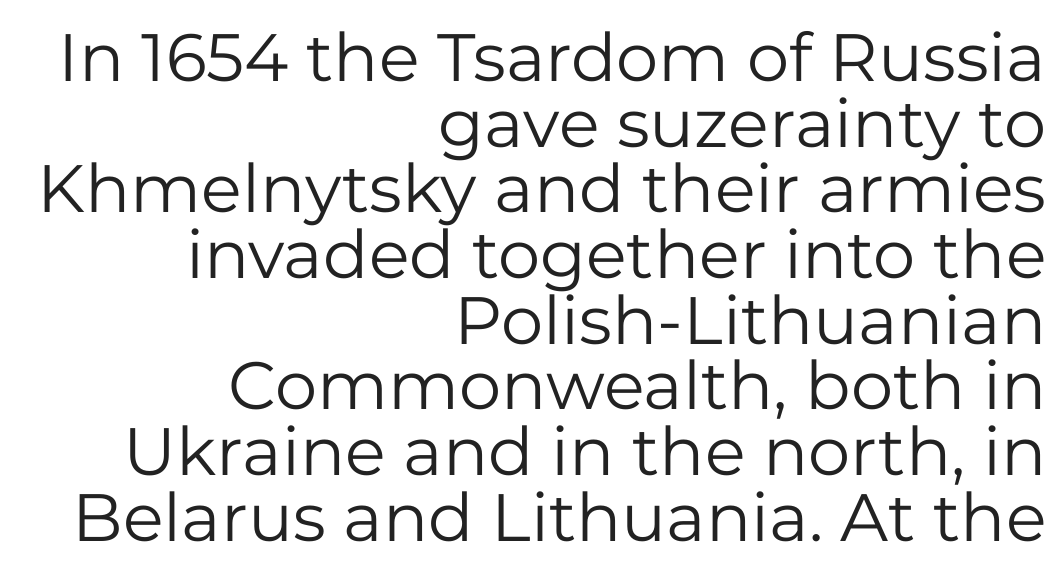
A bare baseline throughout the passage. Bold? No — there's no thickening of the strokes. Default kerning and tracking; the words read as compact shapes. If you measured baseline to baseline, you'd find a short distance. The typeface chosen for these lines omits serifs.
